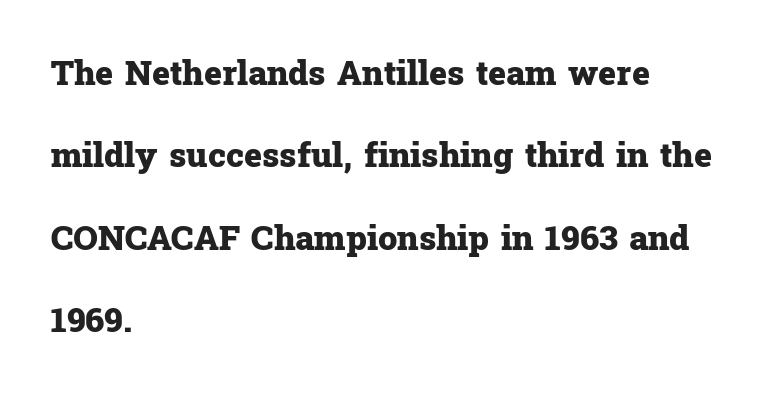
{"serif": "yes", "italic": "no", "bold": "yes", "weight": "heavy", "width": "normal", "stroke_contrast": "low", "x_height": "medium", "monospaced": "no", "underline": "no", "align": "left", "line_spacing": "loose", "line_spacing_ratio": 2.42, "letter_spacing": "normal", "letter_spacing_em": 0.0, "glyph_px": 34}
